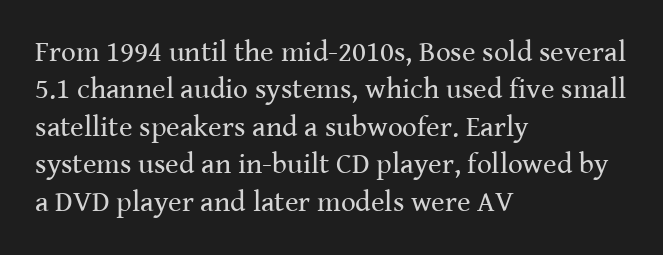
The image shows 29 px regular-weight serif type, upright; set left-aligned, normal line spacing (1.29x), normal letter spacing, not underlined; medium stroke contrast and a medium x-height.
